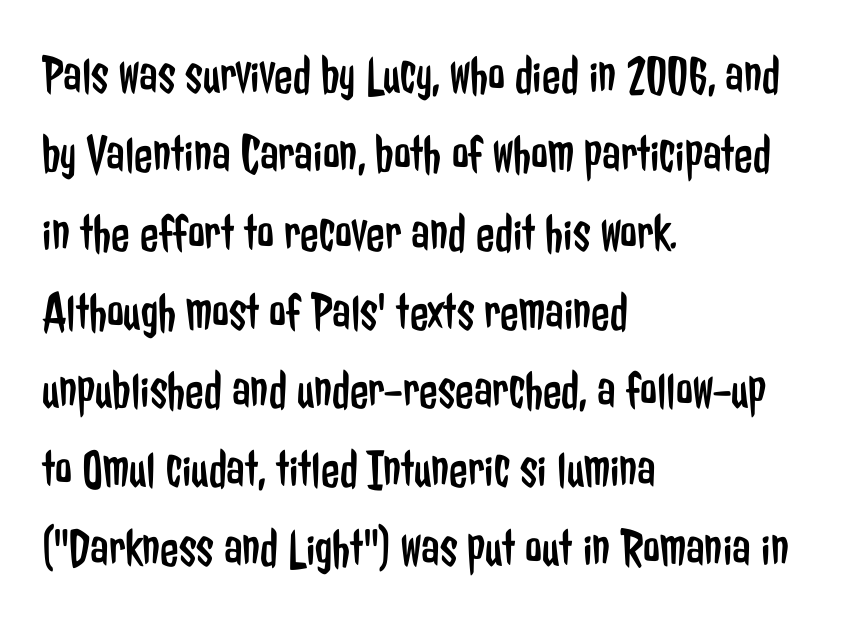
The image shows 54 px regular-weight, condensed sans-serif type, upright; set left-aligned, normal line spacing (1.46x), normal letter spacing, not underlined; low stroke contrast and a medium x-height.
